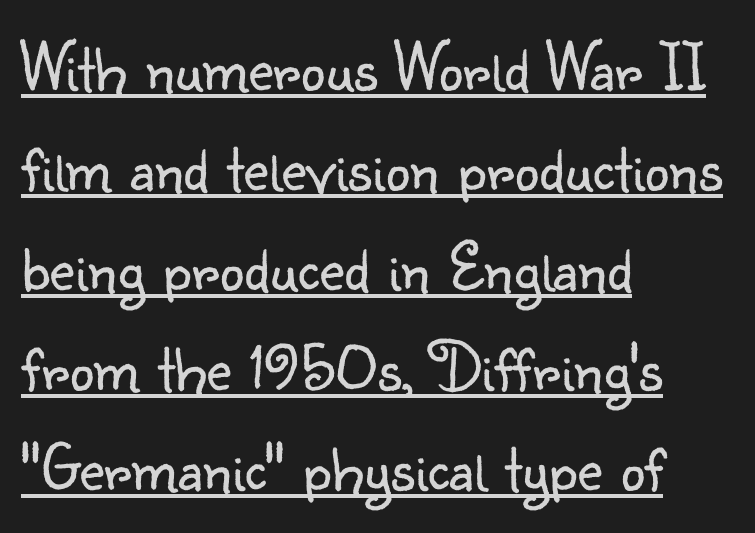
Q: Is the text bold? A: No.
Q: Is the text italic (slanted)? A: No, it is upright.
Q: Is the typeface a serif or a sans-serif typeface? A: Sans-serif.
Q: Is the text underlined? A: Yes.
Q: How is the paragraph aligned? A: Left-aligned.
Q: Is the spacing between letters normal or unusually wide? A: Normal.
Q: Is the spacing between lines tight, normal or loose? A: Normal.
Q: Width (condensed, normal, or wide)? A: Normal.
Q: Stroke contrast? A: Low.
Q: x-height? A: Small.
Q: Monospaced? A: No.
